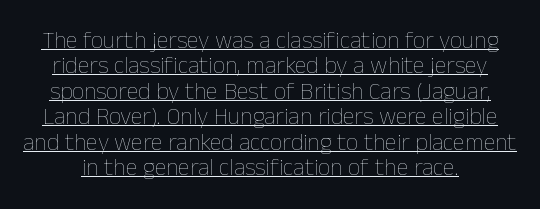
The image shows 24 px text type, upright; set tight line spacing (1.06x), normal letter spacing, underlined.
